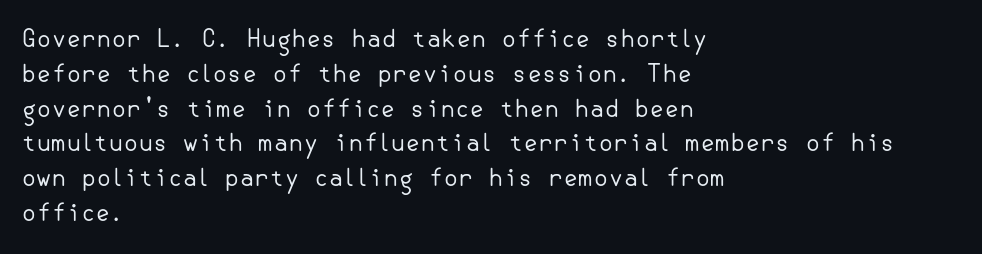
{"italic": "no", "bold": "no", "underline": "no", "align": "left", "line_spacing": "normal", "line_spacing_ratio": 1.45, "letter_spacing": "normal", "letter_spacing_em": 0.0, "glyph_px": 24}
